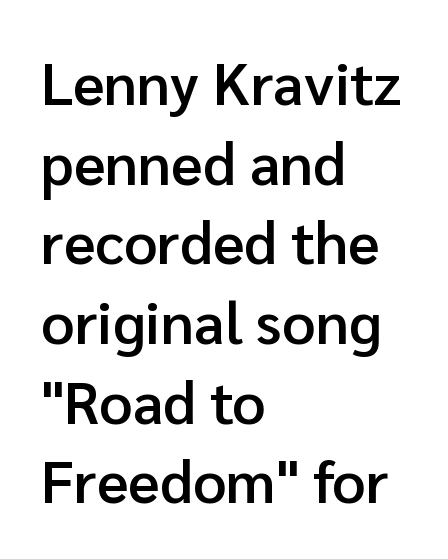
{"serif": "no", "italic": "no", "bold": "semi", "weight": "semibold", "width": "normal", "stroke_contrast": "low", "x_height": "medium", "monospaced": "no", "underline": "no", "align": "left", "line_spacing": "normal", "line_spacing_ratio": 1.35, "letter_spacing": "normal", "letter_spacing_em": 0.0, "glyph_px": 59}
